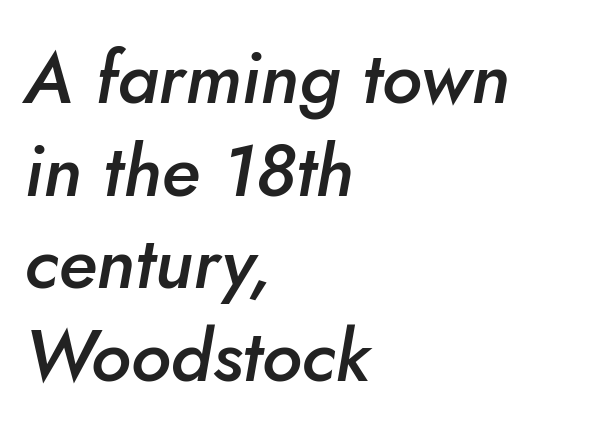
Q: Is the text bold? A: Semi-bold.
Q: Is the text italic (slanted)? A: Yes, it leans right by about 5 degrees.
Q: Is the text underlined? A: No.
Q: How is the paragraph aligned? A: Left-aligned.
Q: Is the spacing between letters normal or unusually wide? A: Normal.
Q: Is the spacing between lines tight, normal or loose? A: Normal.
Q: Width (condensed, normal, or wide)? A: Normal.
Q: Stroke contrast? A: Low.
Q: x-height? A: Small.
Q: Monospaced? A: No.
